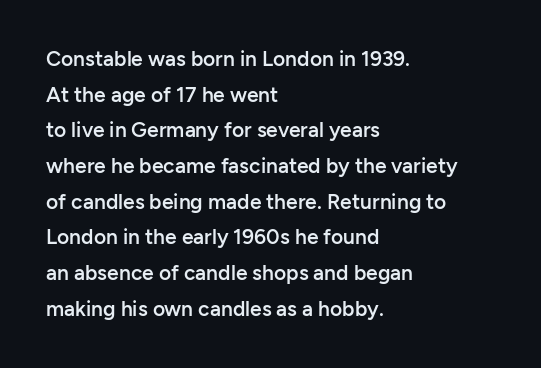
The image shows 21 px text type, upright; set left-aligned, normal line spacing (1.7x), normal letter spacing, not underlined.
